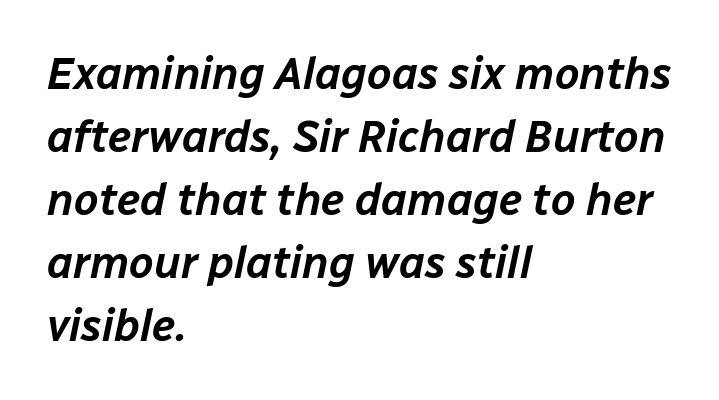
Q: Is the text italic (slanted)? A: Yes, it leans right by about 12 degrees.
Q: Is the text underlined? A: No.
Q: How is the paragraph aligned? A: Left-aligned.
Q: Is the spacing between letters normal or unusually wide? A: Normal.
Q: Is the spacing between lines tight, normal or loose? A: Normal.
Q: Width (condensed, normal, or wide)? A: Normal.
Q: Stroke contrast? A: Low.
Q: x-height? A: Medium.
Q: Monospaced? A: No.
